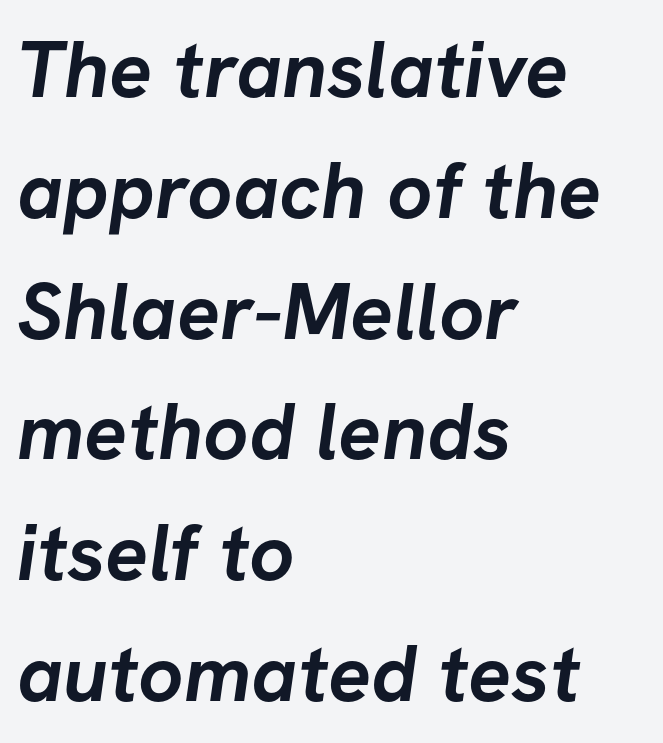
The image shows 80 px semibold sans-serif type; set left-aligned, normal line spacing (1.51x), normal letter spacing, not underlined; low stroke contrast and a medium x-height.
